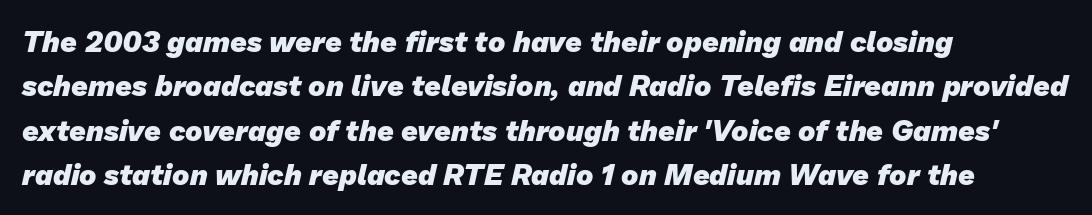
{"serif": "no", "bold": "yes", "weight": "heavy", "width": "normal", "stroke_contrast": "low", "x_height": "medium", "monospaced": "no", "underline": "no", "align": "left", "line_spacing": "normal", "line_spacing_ratio": 1.53, "letter_spacing": "normal", "letter_spacing_em": 0.0, "glyph_px": 29}
